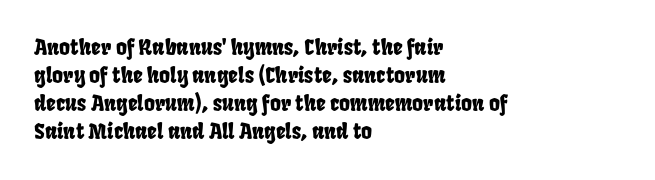
Q: Is the text underlined? A: No.
Q: How is the paragraph aligned? A: Left-aligned.
Q: Is the spacing between letters normal or unusually wide? A: Normal.
Q: Is the spacing between lines tight, normal or loose? A: Normal.
